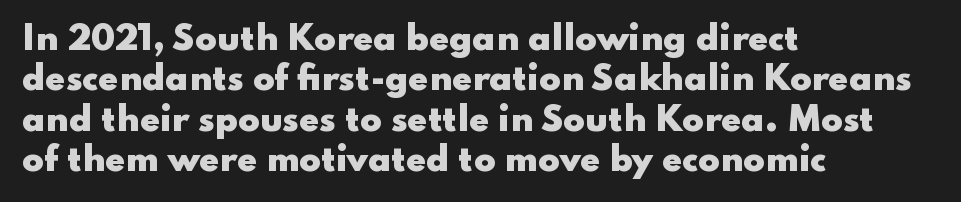
Q: Is the text bold? A: Yes.
Q: Is the text italic (slanted)? A: No, it is upright.
Q: Is the typeface a serif or a sans-serif typeface? A: Sans-serif.
Q: Is the text underlined? A: No.
Q: How is the paragraph aligned? A: Left-aligned.
Q: Is the spacing between letters normal or unusually wide? A: Normal.
Q: Is the spacing between lines tight, normal or loose? A: Normal.
Q: Width (condensed, normal, or wide)? A: Wide.
Q: Stroke contrast? A: Low.
Q: x-height? A: Small.
Q: Monospaced? A: No.
